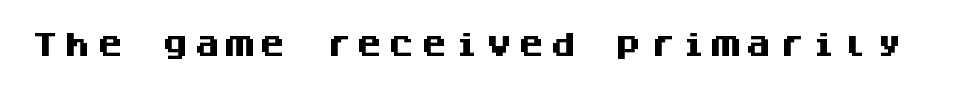
The image shows 27 px bold type, upright; set unusually wide letter spacing (+0.2 em), not underlined.
